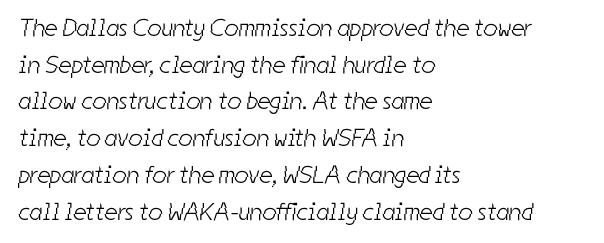
{"bold": "no", "underline": "no", "align": "left", "line_spacing": "normal", "line_spacing_ratio": 1.47, "letter_spacing": "normal", "letter_spacing_em": 0.0, "glyph_px": 25}
